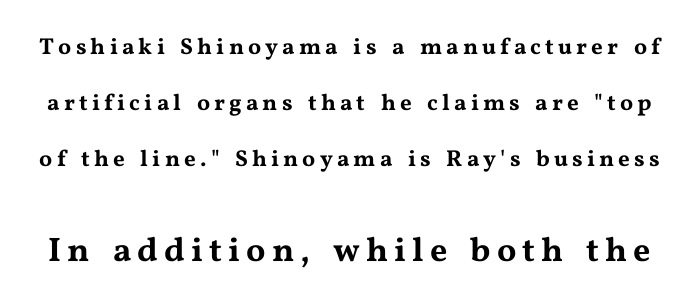
Typesetter's note — lower block bumped up in size, upper block left smaller. Check the space under the baseline: it is left empty. Horizontal bands of white between lines are thick stripes. A typesetter would mark this as roman, not italic.
